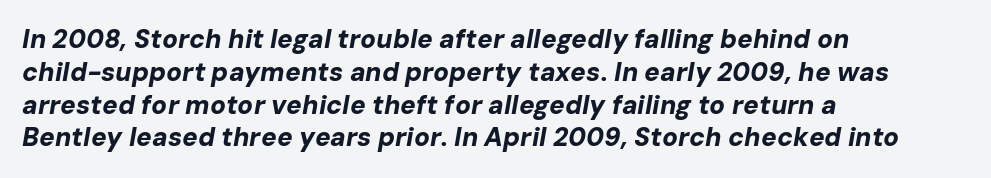
The image shows 26 px bold type, italic (leaning right); set left-aligned, normal line spacing (1.26x), normal letter spacing, not underlined.
